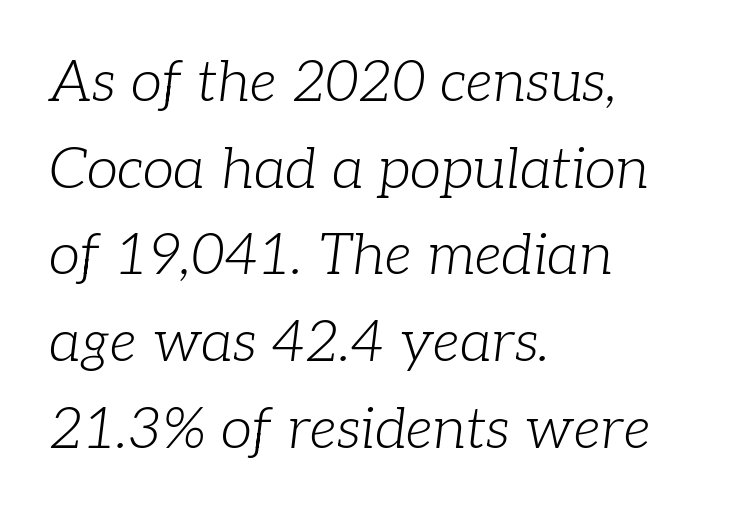
Q: Is the text bold? A: No.
Q: Is the text italic (slanted)? A: Yes, it leans right by about 7 degrees.
Q: Is the typeface a serif or a sans-serif typeface? A: Serif.
Q: Is the text underlined? A: No.
Q: How is the paragraph aligned? A: Left-aligned.
Q: Is the spacing between letters normal or unusually wide? A: Normal.
Q: Is the spacing between lines tight, normal or loose? A: Normal.
Q: Width (condensed, normal, or wide)? A: Normal.
Q: Stroke contrast? A: Low.
Q: x-height? A: Medium.
Q: Monospaced? A: No.
